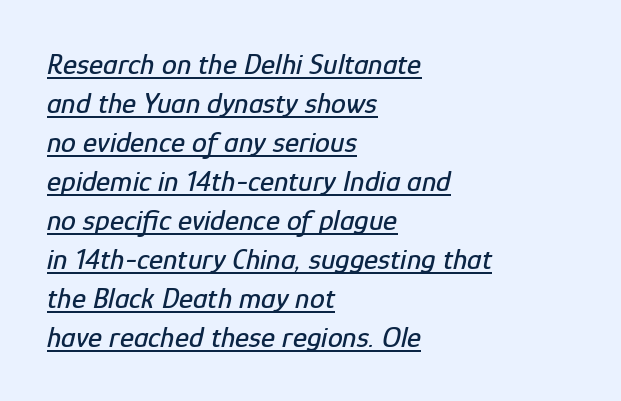
Q: Is the text italic (slanted)? A: Yes, it leans right by about 12 degrees.
Q: Is the text underlined? A: Yes.
Q: How is the paragraph aligned? A: Left-aligned.
Q: Is the spacing between letters normal or unusually wide? A: Normal.
Q: Is the spacing between lines tight, normal or loose? A: Normal.
Q: Width (condensed, normal, or wide)? A: Condensed.
Q: Stroke contrast? A: Low.
Q: x-height? A: Medium.
Q: Monospaced? A: No.
